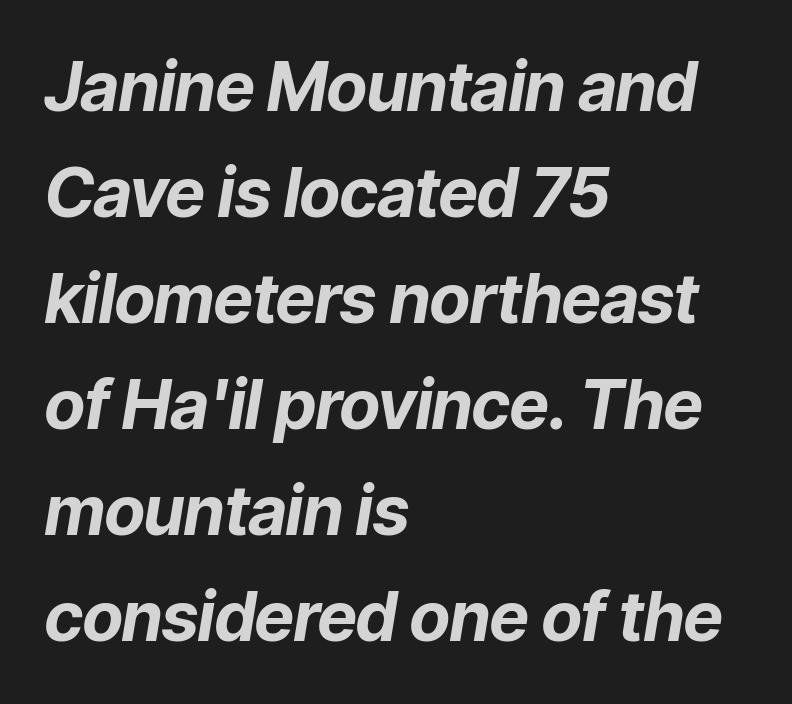
The image shows 68 px bold type, italic (leaning right); set left-aligned, normal line spacing (1.56x), normal letter spacing, not underlined; low stroke contrast and a medium x-height.
